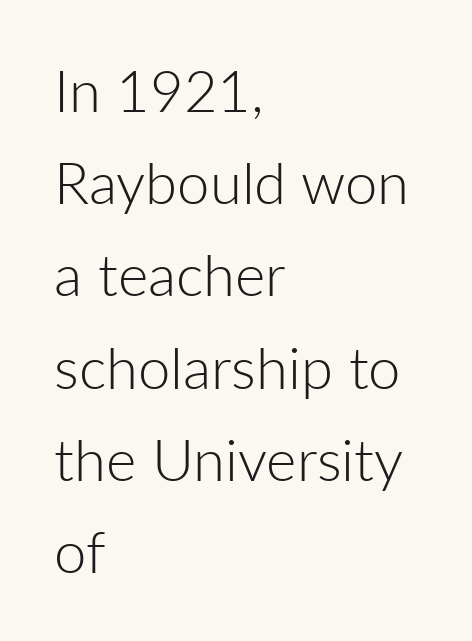
{"serif": "no", "italic": "no", "bold": "no", "weight": "light", "width": "normal", "stroke_contrast": "low", "x_height": "medium", "monospaced": "no", "underline": "no", "align": "left", "line_spacing": "normal", "line_spacing_ratio": 1.59, "letter_spacing": "normal", "letter_spacing_em": 0.0, "glyph_px": 58}
